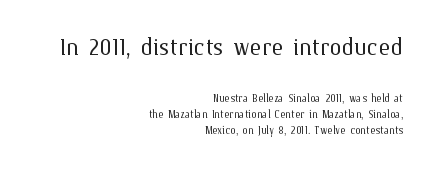
Q: Is the text bold? A: No.
Q: Is the text italic (slanted)? A: No, it is upright.
Q: Is the text underlined? A: No.
Q: How is the paragraph aligned? A: Right-aligned.
Q: Is the spacing between letters normal or unusually wide? A: Normal.
Q: Is the spacing between lines tight, normal or loose? A: Tight.
Q: Which block of text is set in a larger size, the first (top) or the second (bottom)? A: The first (top) one.
Q: Width (condensed, normal, or wide)? A: Normal.
Q: Stroke contrast? A: Medium.
Q: x-height? A: Medium.
Q: Monospaced? A: No.
